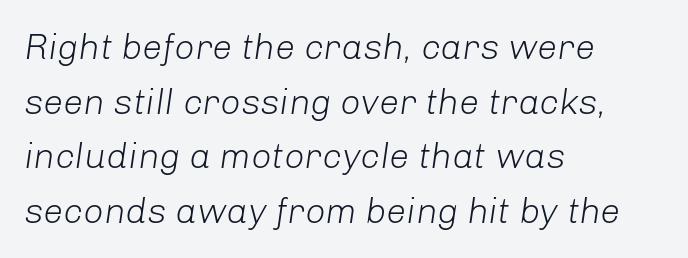
Q: Is the text bold? A: No.
Q: Is the text italic (slanted)? A: Yes, it leans right by about 8 degrees.
Q: Is the text underlined? A: No.
Q: How is the paragraph aligned? A: Left-aligned.
Q: Is the spacing between letters normal or unusually wide? A: Normal.
Q: Is the spacing between lines tight, normal or loose? A: Normal.
Q: Width (condensed, normal, or wide)? A: Normal.
Q: Stroke contrast? A: Low.
Q: x-height? A: Medium.
Q: Monospaced? A: No.
